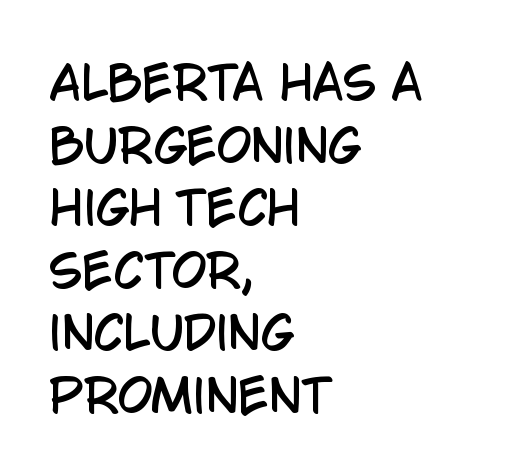
The image shows 45 px condensed sans-serif type, upright; set left-aligned, normal line spacing (1.39x), normal letter spacing, not underlined; low stroke contrast and a large x-height.
